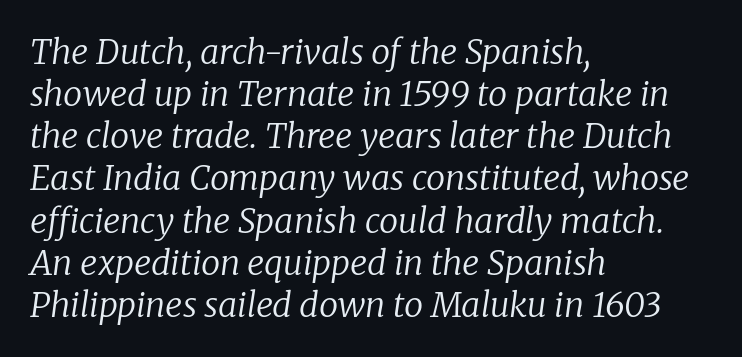
{"serif": "yes", "italic": "yes", "lean": "right", "slant_degrees": 8, "bold": "no", "weight": "regular", "width": "normal", "stroke_contrast": "low", "x_height": "medium", "monospaced": "no", "underline": "no", "align": "left", "line_spacing_ratio": 1.24, "letter_spacing": "normal", "letter_spacing_em": 0.0, "glyph_px": 34}
